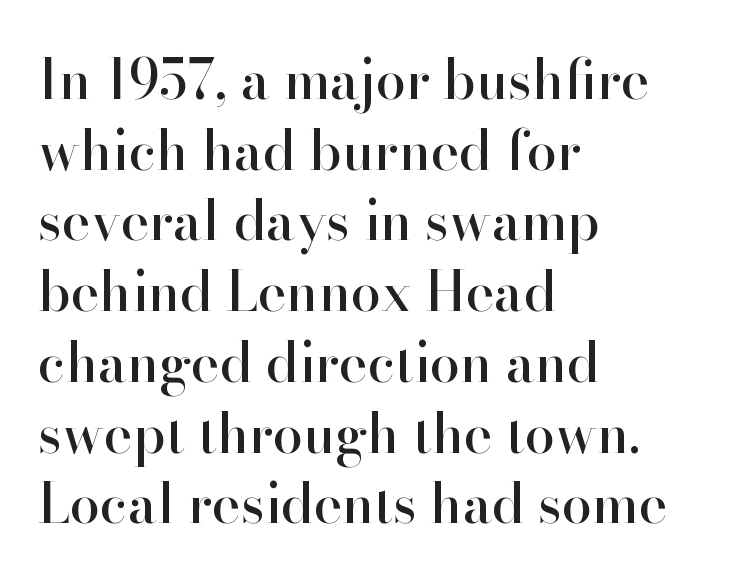
{"serif": "yes", "italic": "no", "width": "normal", "stroke_contrast": "high", "x_height": "small", "monospaced": "no", "underline": "no", "align": "left", "line_spacing": "normal", "line_spacing_ratio": 1.31, "letter_spacing": "normal", "letter_spacing_em": 0.0, "glyph_px": 54}
